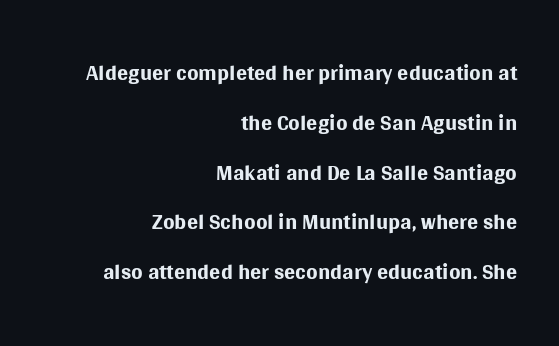
The line texture is even and compact thanks to regular tracking. This is the regular roman posture of the typeface. Line endings align vertically; line beginnings do not. Stems and bowls with no extra thickness — not bold. The face used here is a sans, in the tradition of grotesques and geometrics. The lines sit at an ordinary, default distance from one another.
